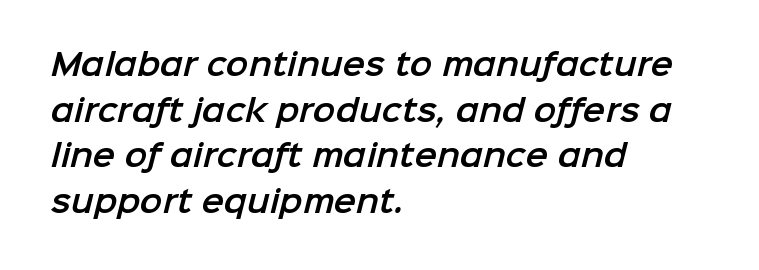
Q: Is the typeface a serif or a sans-serif typeface? A: Sans-serif.
Q: Is the text underlined? A: No.
Q: How is the paragraph aligned? A: Left-aligned.
Q: Is the spacing between letters normal or unusually wide? A: Normal.
Q: Is the spacing between lines tight, normal or loose? A: Normal.
Q: Width (condensed, normal, or wide)? A: Normal.
Q: Stroke contrast? A: Low.
Q: x-height? A: Medium.
Q: Monospaced? A: No.
